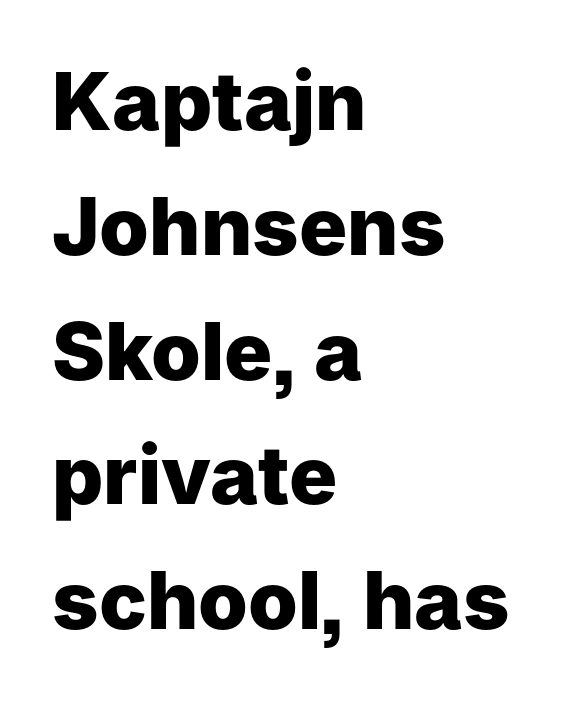
The string is rendered with underlining switched off. The passage shown is typeset with a sans-serif family. Summary of vertical rhythm: regular, with standard interline spacing. The gaps between neighbouring characters are ordinary and unremarkable.
